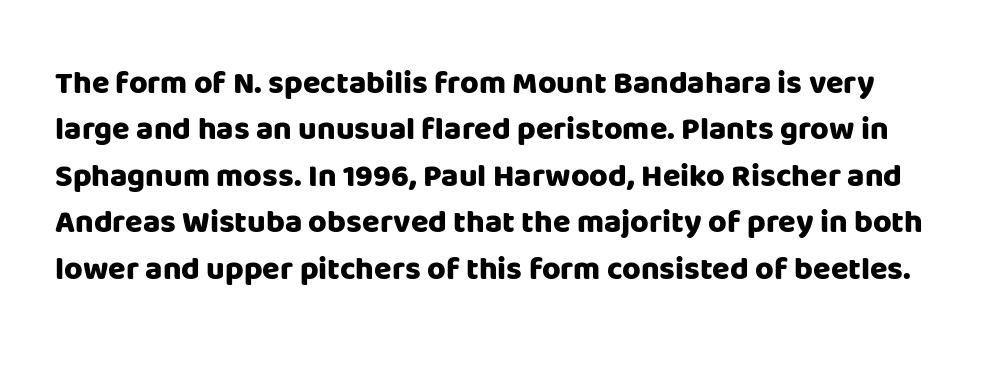
The image shows 32 px heavy sans-serif type, upright; set normal line spacing (1.45x), normal letter spacing, not underlined; low stroke contrast and a large x-height.
